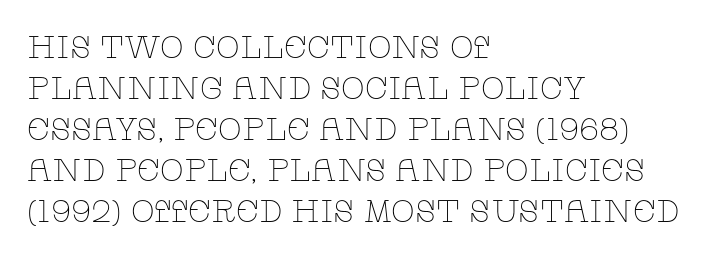
Q: Is the text bold? A: No.
Q: Is the text italic (slanted)? A: No, it is upright.
Q: Is the typeface a serif or a sans-serif typeface? A: Serif.
Q: Is the text underlined? A: No.
Q: How is the paragraph aligned? A: Left-aligned.
Q: Is the spacing between letters normal or unusually wide? A: Normal.
Q: Is the spacing between lines tight, normal or loose? A: Normal.
Q: Width (condensed, normal, or wide)? A: Wide.
Q: Stroke contrast? A: Low.
Q: x-height? A: Large.
Q: Monospaced? A: No.
